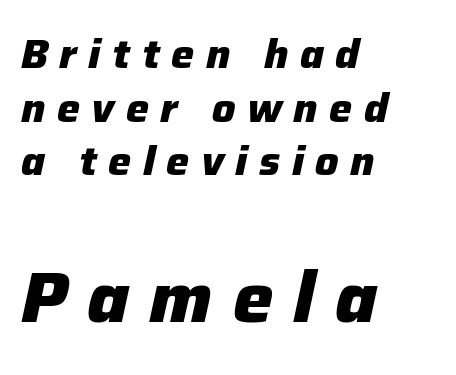
The image shows 72 px heavy type, italic (leaning right); set left-aligned, normal line spacing (1.31x), unusually wide letter spacing (+0.28 em), not underlined; the second (bottom) block is 1.76x larger; low stroke contrast and a medium x-height.
